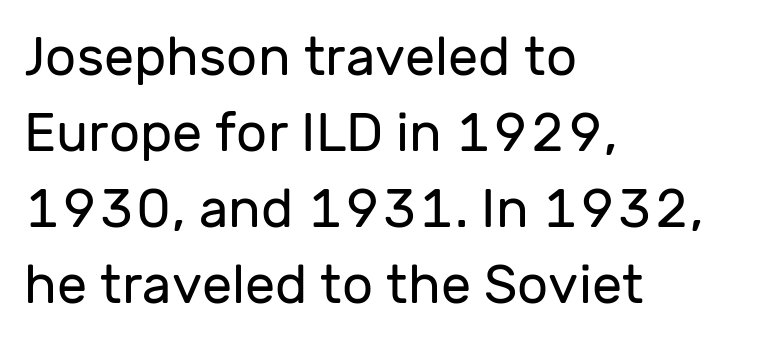
The image shows 54 px regular-weight sans-serif type, upright; set left-aligned, normal line spacing (1.41x), normal letter spacing, not underlined; low stroke contrast and a medium x-height.
